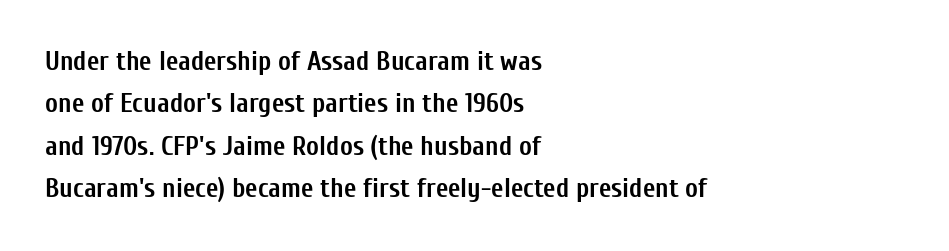
{"italic": "no", "bold": "yes", "underline": "no", "align": "left", "line_spacing": "normal", "line_spacing_ratio": 1.57, "letter_spacing": "normal", "letter_spacing_em": 0.0, "glyph_px": 27}
